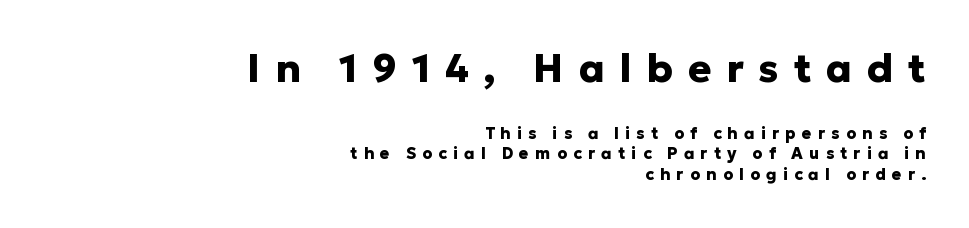
Summary of weight: heavy, a full bold. Line ends are locked; line starts wander. Beneath every word, the page is bare. The axis of the letterforms is exactly vertical.
